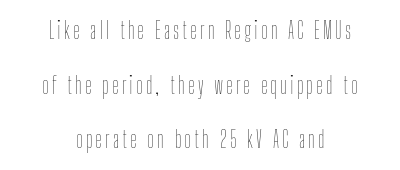
{"italic": "no", "bold": "no", "underline": "no", "align": "center", "line_spacing": "loose", "line_spacing_ratio": 2.38, "glyph_px": 23}
